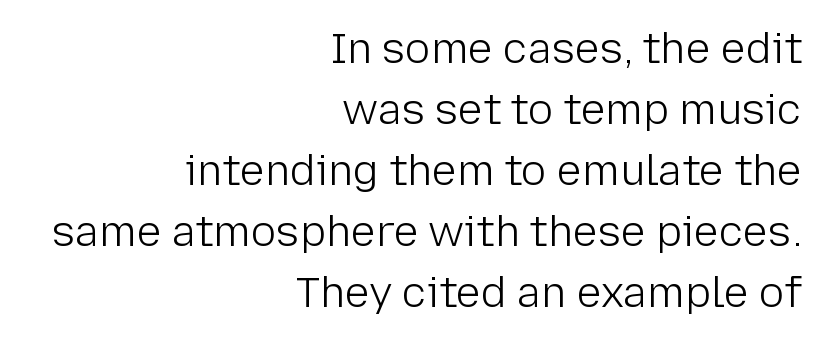
{"serif": "no", "italic": "no", "bold": "no", "weight": "light", "width": "normal", "stroke_contrast": "low", "x_height": "medium", "monospaced": "no", "underline": "no", "align": "right", "line_spacing": "normal", "line_spacing_ratio": 1.45, "letter_spacing": "normal", "letter_spacing_em": 0.0, "glyph_px": 42}
